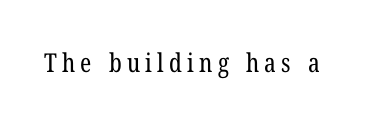
{"bold": "no", "underline": "no", "letter_spacing": "wide", "letter_spacing_em": 0.2, "glyph_px": 26}
